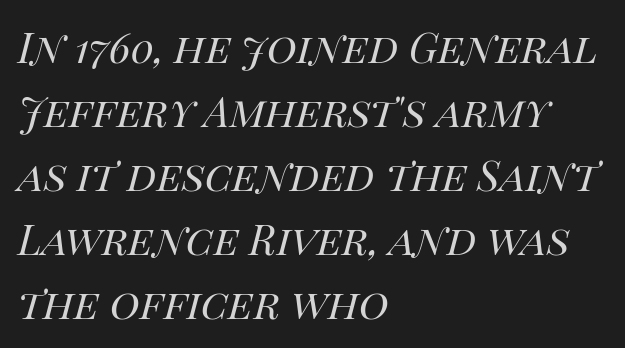
Q: Is the text bold? A: No.
Q: Is the text italic (slanted)? A: Yes, it leans right by about 14 degrees.
Q: Is the text underlined? A: No.
Q: How is the paragraph aligned? A: Left-aligned.
Q: Is the spacing between letters normal or unusually wide? A: Normal.
Q: Is the spacing between lines tight, normal or loose? A: Normal.
Q: Width (condensed, normal, or wide)? A: Normal.
Q: Stroke contrast? A: High.
Q: x-height? A: Large.
Q: Monospaced? A: No.
